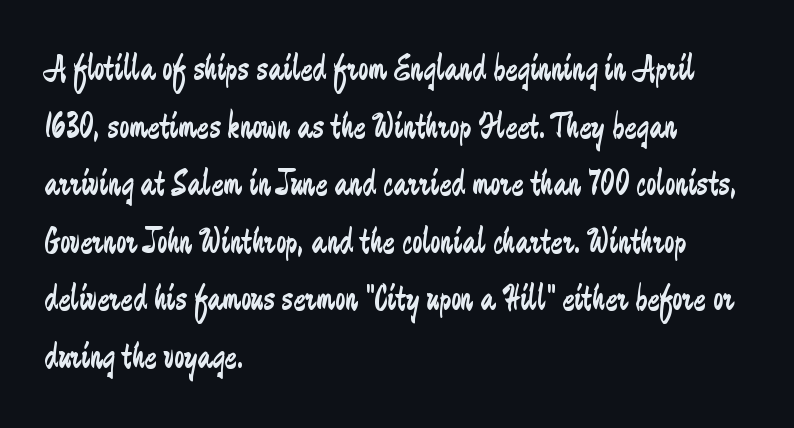
Q: Is the text bold? A: No.
Q: Is the text italic (slanted)? A: Yes.
Q: Is the typeface a serif or a sans-serif typeface? A: Sans-serif.
Q: Is the text underlined? A: No.
Q: How is the paragraph aligned? A: Left-aligned.
Q: Is the spacing between letters normal or unusually wide? A: Normal.
Q: Is the spacing between lines tight, normal or loose? A: Normal.
Q: Width (condensed, normal, or wide)? A: Condensed.
Q: Stroke contrast? A: Low.
Q: x-height? A: Small.
Q: Monospaced? A: No.
